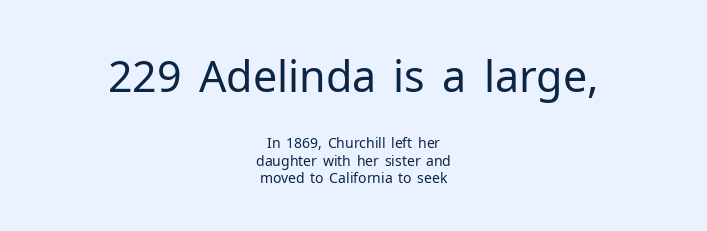
{"serif": "no", "italic": "no", "bold": "no", "weight": "regular", "width": "normal", "stroke_contrast": "low", "x_height": "medium", "monospaced": "no", "underline": "no", "align": "center", "line_spacing": "normal", "line_spacing_ratio": 1.25, "letter_spacing": "normal", "letter_spacing_em": 0.0, "larger_block": "first", "size_ratio": 3.07, "glyph_px": 43}
